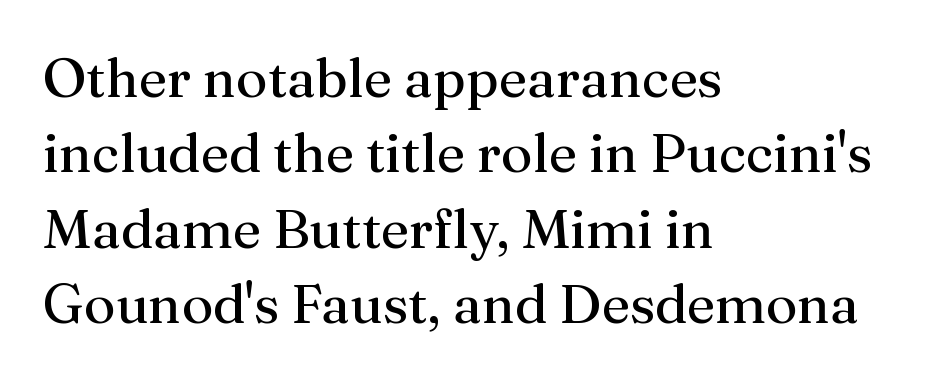
Line spacing here is normal. Is the type heavy? It reads as light-to-regular instead. The type family on display is of the serif kind. Inter-character spacing is left at the font's built-in metrics.
